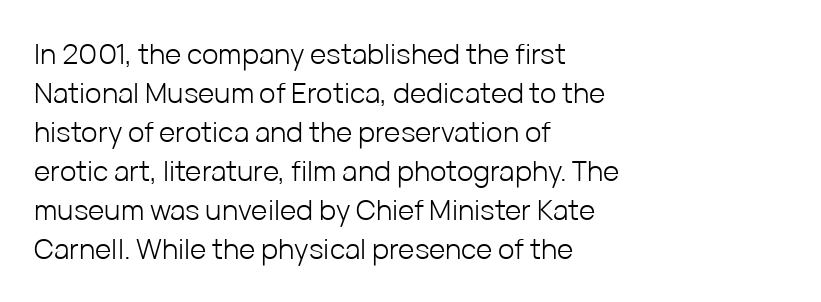
{"serif": "no", "italic": "no", "bold": "no", "weight": "light", "width": "normal", "stroke_contrast": "low", "x_height": "medium", "monospaced": "no", "underline": "no", "align": "left", "line_spacing": "normal", "line_spacing_ratio": 1.39, "letter_spacing": "normal", "letter_spacing_em": 0.0, "glyph_px": 28}
